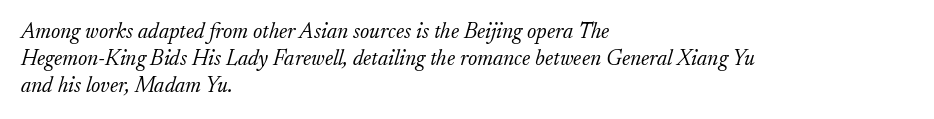
{"italic": "yes", "lean": "right", "slant_degrees": 17, "bold": "no", "underline": "no", "align": "left", "line_spacing_ratio": 1.22, "letter_spacing": "normal", "letter_spacing_em": 0.0, "glyph_px": 22}
